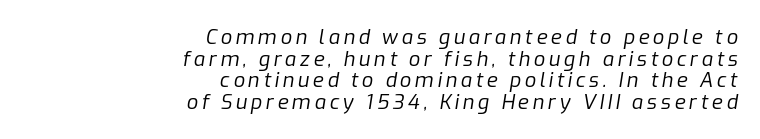
The baseline area is clear. The axis of the letterforms is tilted away from vertical. The strokes carry an ordinary text weight at most. The lines are packed closely together with very little leading. If you drew a ruler down the right edge, every line would touch it.
